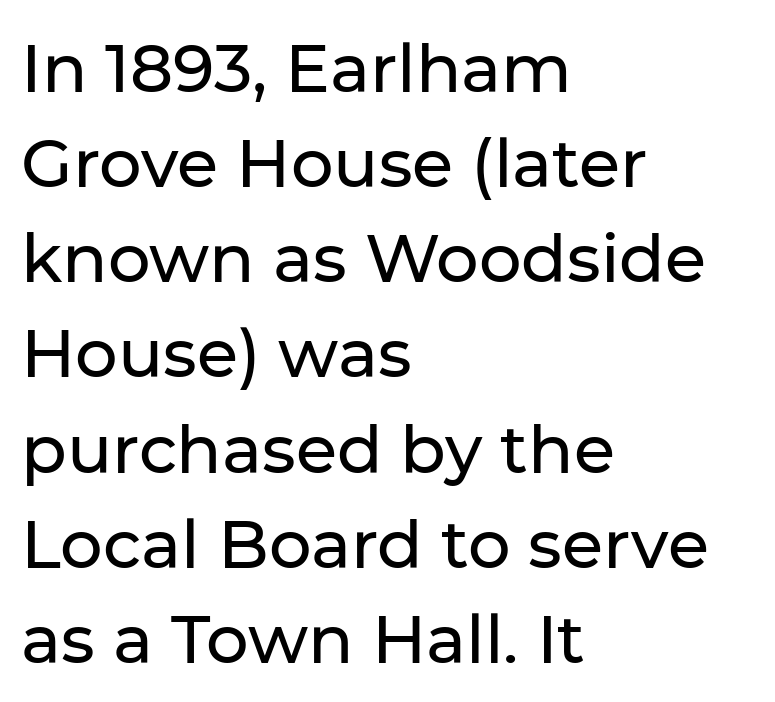
Q: Is the text italic (slanted)? A: No, it is upright.
Q: Is the typeface a serif or a sans-serif typeface? A: Sans-serif.
Q: Is the text underlined? A: No.
Q: How is the paragraph aligned? A: Left-aligned.
Q: Is the spacing between letters normal or unusually wide? A: Normal.
Q: Is the spacing between lines tight, normal or loose? A: Normal.
Q: Width (condensed, normal, or wide)? A: Normal.
Q: Stroke contrast? A: Low.
Q: x-height? A: Medium.
Q: Monospaced? A: No.
